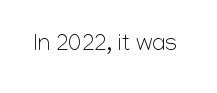
{"italic": "no", "bold": "no", "underline": "no", "letter_spacing": "normal", "letter_spacing_em": 0.0, "glyph_px": 23}
